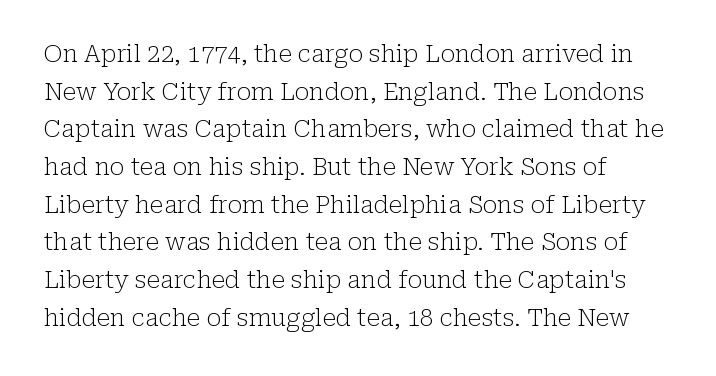
The image shows 24 px text type, upright; set left-aligned, normal line spacing (1.57x), normal letter spacing, not underlined.
